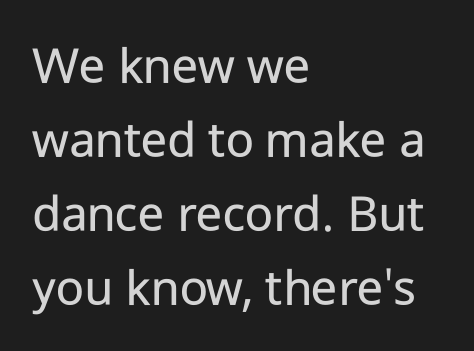
Q: Is the text bold? A: No.
Q: Is the text italic (slanted)? A: No, it is upright.
Q: Is the typeface a serif or a sans-serif typeface? A: Sans-serif.
Q: Is the text underlined? A: No.
Q: How is the paragraph aligned? A: Left-aligned.
Q: Is the spacing between letters normal or unusually wide? A: Normal.
Q: Is the spacing between lines tight, normal or loose? A: Normal.
Q: Width (condensed, normal, or wide)? A: Normal.
Q: Stroke contrast? A: Low.
Q: x-height? A: Medium.
Q: Monospaced? A: No.
